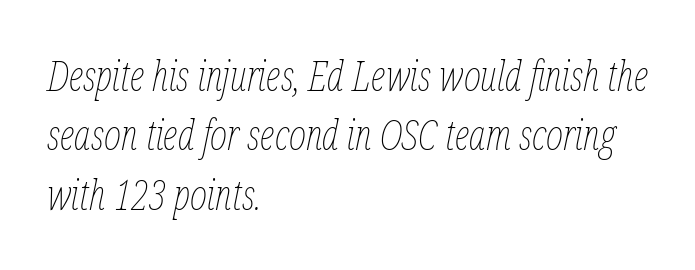
{"italic": "yes", "lean": "right", "slant_degrees": 12, "bold": "no", "weight": "thin", "width": "condensed", "stroke_contrast": "low", "x_height": "medium", "monospaced": "no", "underline": "no", "align": "left", "line_spacing": "normal", "line_spacing_ratio": 1.45, "letter_spacing": "normal", "letter_spacing_em": 0.0, "glyph_px": 41}
